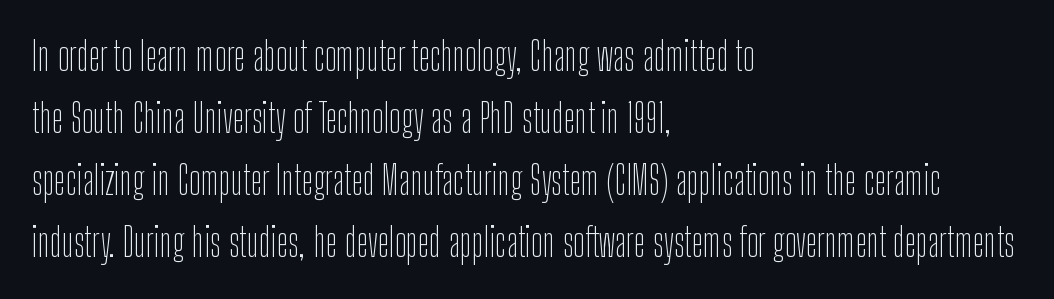
The image shows 39 px thin, condensed sans-serif type, upright; set left-aligned, normal line spacing (1.59x), normal letter spacing, not underlined; low stroke contrast and a medium x-height.
